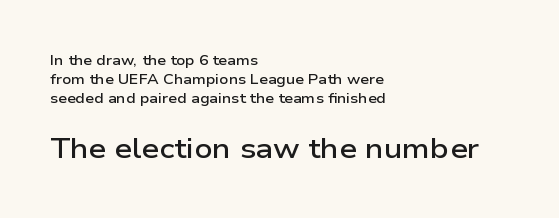
Q: Is the text bold? A: Semi-bold.
Q: Is the text italic (slanted)? A: No, it is upright.
Q: Is the typeface a serif or a sans-serif typeface? A: Sans-serif.
Q: Is the text underlined? A: No.
Q: How is the paragraph aligned? A: Left-aligned.
Q: Is the spacing between letters normal or unusually wide? A: Normal.
Q: Is the spacing between lines tight, normal or loose? A: Normal.
Q: Which block of text is set in a larger size, the first (top) or the second (bottom)? A: The second (bottom) one.
Q: Width (condensed, normal, or wide)? A: Wide.
Q: Stroke contrast? A: Low.
Q: x-height? A: Medium.
Q: Monospaced? A: No.
